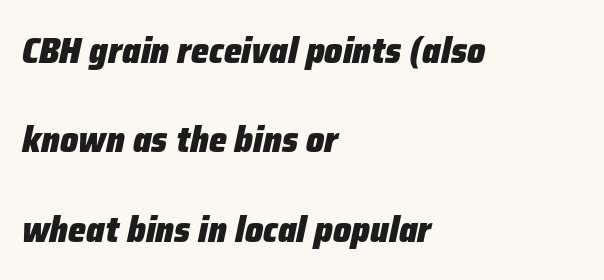
{"italic": "yes", "lean": "right", "slant_degrees": 12, "bold": "yes", "weight": "heavy", "width": "normal", "stroke_contrast": "low", "x_height": "medium", "monospaced": "no", "underline": "no", "align": "left", "line_spacing": "loose", "line_spacing_ratio": 2.48, "letter_spacing": "normal", "letter_spacing_em": 0.0, "glyph_px": 36}
